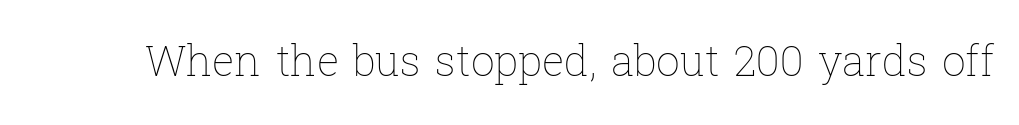
Q: Is the text bold? A: No.
Q: Is the text italic (slanted)? A: No, it is upright.
Q: Is the text underlined? A: No.
Q: Is the spacing between letters normal or unusually wide? A: Normal.
Q: Width (condensed, normal, or wide)? A: Normal.
Q: Stroke contrast? A: Low.
Q: x-height? A: Medium.
Q: Monospaced? A: No.
